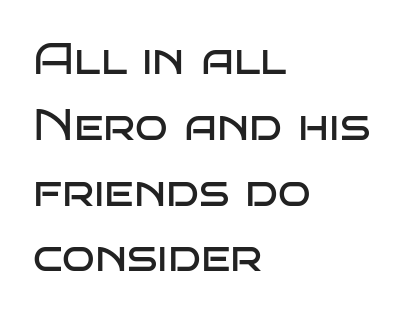
Q: Is the text bold? A: No.
Q: Is the text italic (slanted)? A: No, it is upright.
Q: Is the typeface a serif or a sans-serif typeface? A: Sans-serif.
Q: Is the text underlined? A: No.
Q: How is the paragraph aligned? A: Left-aligned.
Q: Is the spacing between letters normal or unusually wide? A: Normal.
Q: Is the spacing between lines tight, normal or loose? A: Normal.
Q: Width (condensed, normal, or wide)? A: Wide.
Q: Stroke contrast? A: Low.
Q: x-height? A: Large.
Q: Monospaced? A: No.
